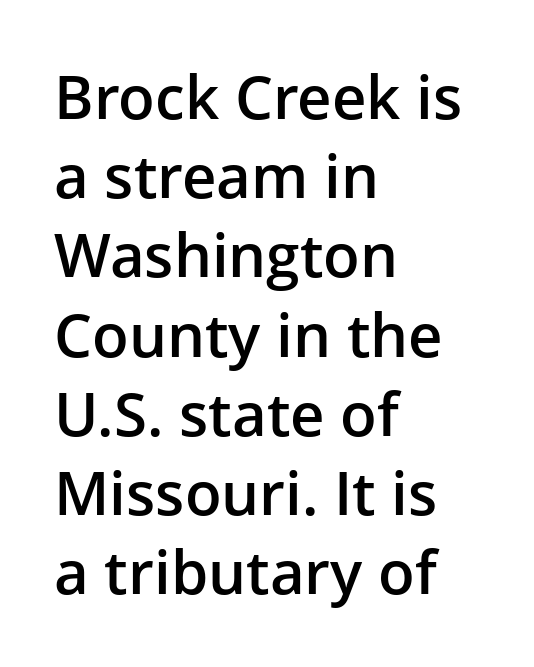
Q: Is the text bold? A: Semi-bold.
Q: Is the text italic (slanted)? A: No, it is upright.
Q: Is the typeface a serif or a sans-serif typeface? A: Sans-serif.
Q: Is the text underlined? A: No.
Q: How is the paragraph aligned? A: Left-aligned.
Q: Is the spacing between letters normal or unusually wide? A: Normal.
Q: Is the spacing between lines tight, normal or loose? A: Normal.
Q: Width (condensed, normal, or wide)? A: Normal.
Q: Stroke contrast? A: Low.
Q: x-height? A: Medium.
Q: Monospaced? A: No.
